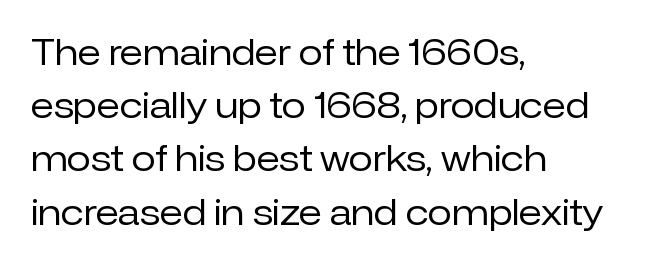
The image shows 35 px regular-weight sans-serif type, upright; set left-aligned, normal line spacing (1.52x), normal letter spacing, not underlined; low stroke contrast and a medium x-height.
